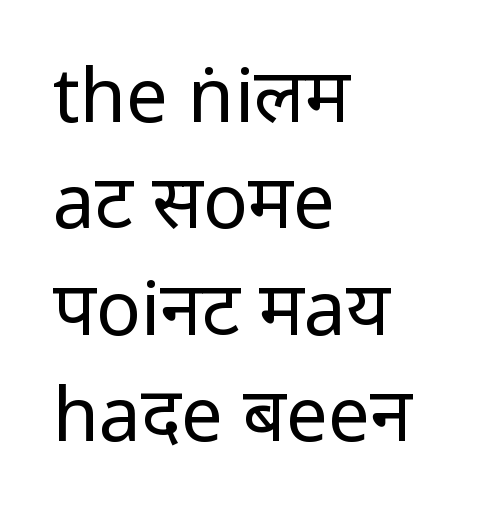
How are the letters spaced? Ordinarily, with no added tracking. Which margin do the lines hug? The left one — the right edge is uneven. Leading matches the norm, producing a regular column. A clean baseline with only descenders dipping below it. Stems here are at most as thick as an everyday book face.
